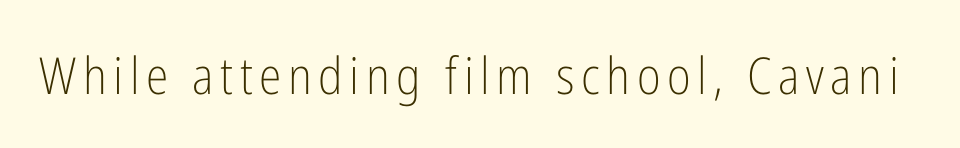
Letters rest on an invisible, unmarked baseline. No chunkiness to these letters — they're not bold. Note: no serifs on the glyphs. Think of a printed novel: that variable character pitch is what you see here. The lettering holds an erect, upright posture throughout.
